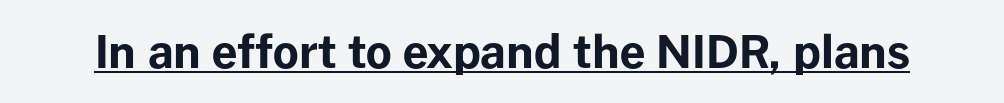
Q: Is the text bold? A: Yes.
Q: Is the text italic (slanted)? A: No, it is upright.
Q: Is the typeface a serif or a sans-serif typeface? A: Sans-serif.
Q: Is the text underlined? A: Yes.
Q: Is the spacing between letters normal or unusually wide? A: Normal.
Q: Width (condensed, normal, or wide)? A: Normal.
Q: Stroke contrast? A: Low.
Q: x-height? A: Medium.
Q: Monospaced? A: No.
